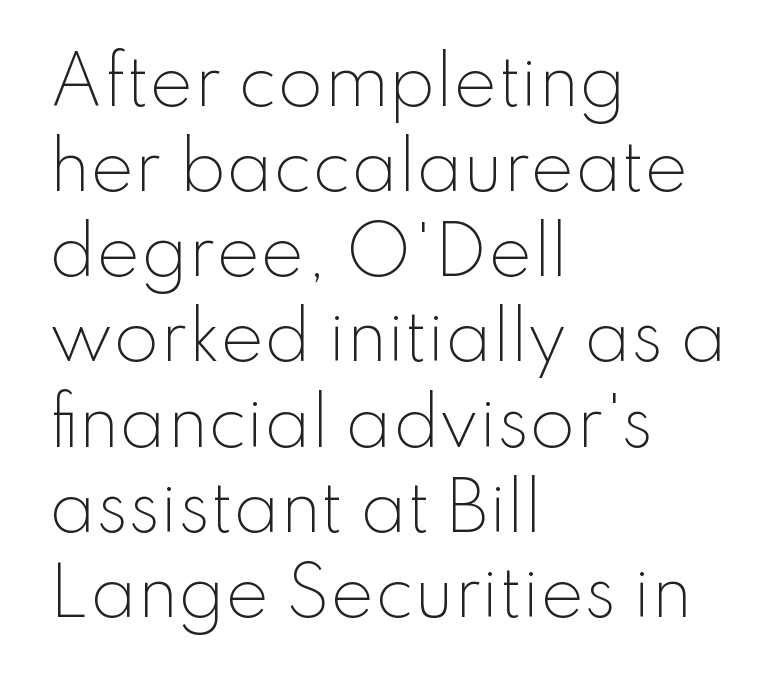
The image shows 66 px light sans-serif type, upright; set left-aligned, normal line spacing (1.29x), normal letter spacing, not underlined; low stroke contrast and a small x-height.
